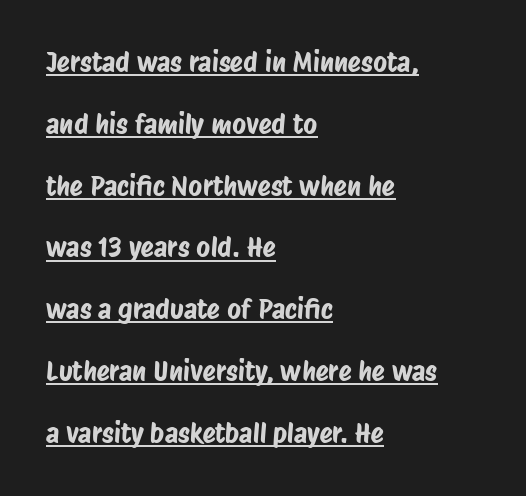
The rendering uses the underline text-decoration. If you measured baseline to baseline, you'd find a long distance. Inter-character spacing is left at the font's built-in metrics. Horizontal alignment here is leftward, the default for most running prose.
